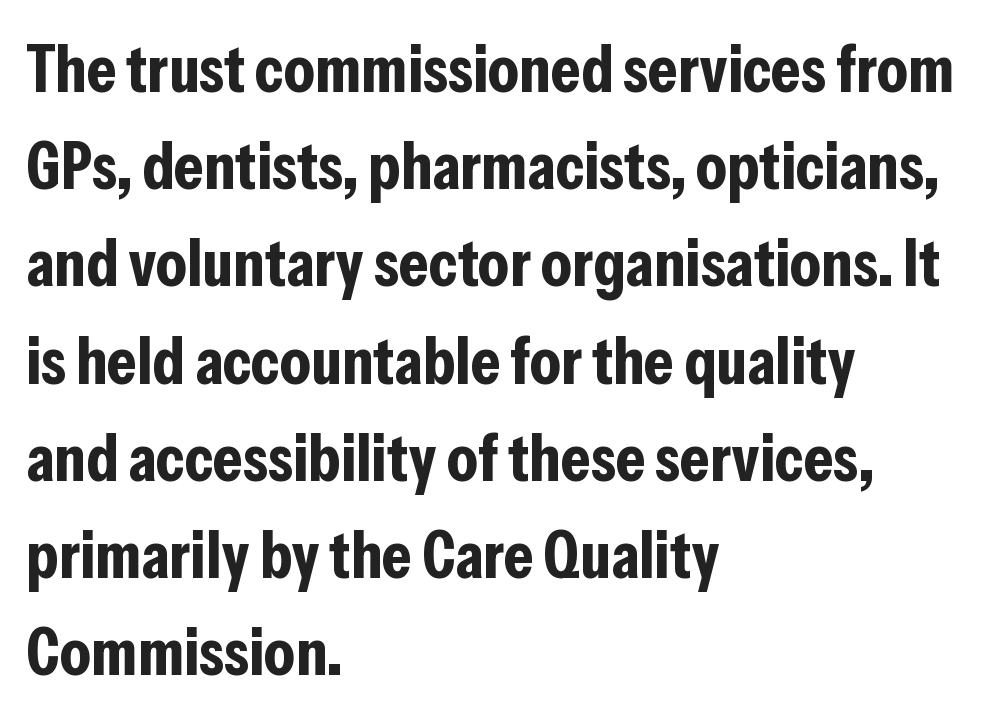
{"serif": "no", "italic": "no", "bold": "yes", "weight": "bold", "width": "condensed", "stroke_contrast": "low", "x_height": "medium", "monospaced": "no", "underline": "no", "align": "left", "line_spacing": "normal", "line_spacing_ratio": 1.43, "letter_spacing": "normal", "letter_spacing_em": 0.0, "glyph_px": 68}
